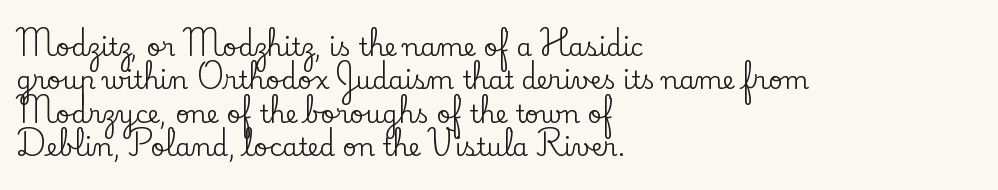
The image shows 25 px text type, upright; set left-aligned, normal line spacing (1.34x), normal letter spacing, not underlined.
